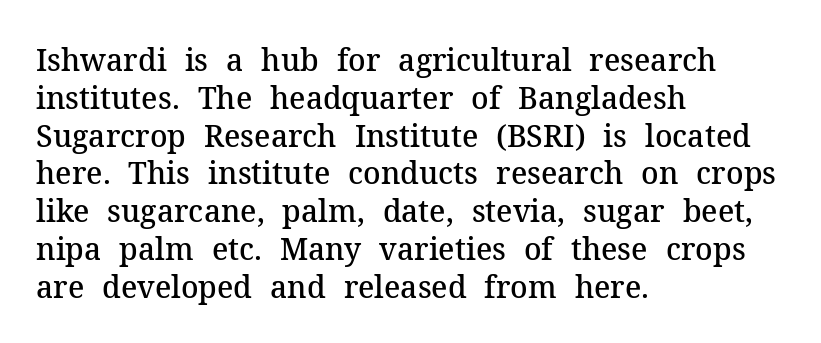
The image shows 30 px semibold serif type, upright; set left-aligned, normal line spacing (1.26x), normal letter spacing, not underlined; medium stroke contrast and a medium x-height.
